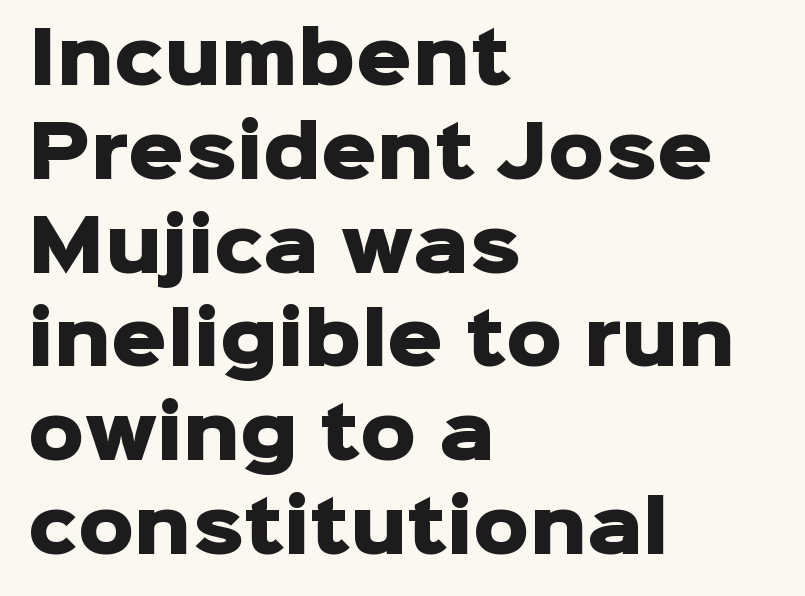
The image shows 70 px heavy sans-serif type, upright; set left-aligned, normal line spacing (1.34x), normal letter spacing, not underlined; low stroke contrast and a medium x-height.
